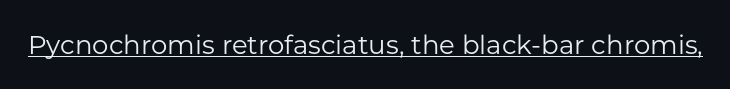
The image shows 26 px text type, upright; set normal letter spacing, underlined.
